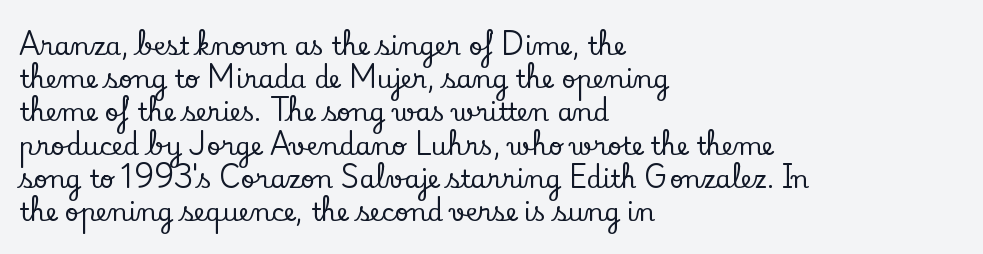
The image shows 25 px text type, upright; set left-aligned, normal line spacing (1.33x), normal letter spacing, not underlined.
